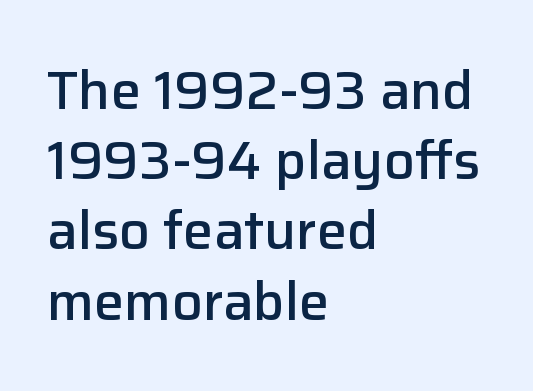
{"serif": "no", "italic": "no", "bold": "semi", "weight": "semibold", "width": "normal", "stroke_contrast": "low", "x_height": "medium", "monospaced": "no", "underline": "no", "align": "left", "line_spacing": "normal", "line_spacing_ratio": 1.3, "letter_spacing": "normal", "letter_spacing_em": 0.0, "glyph_px": 54}
